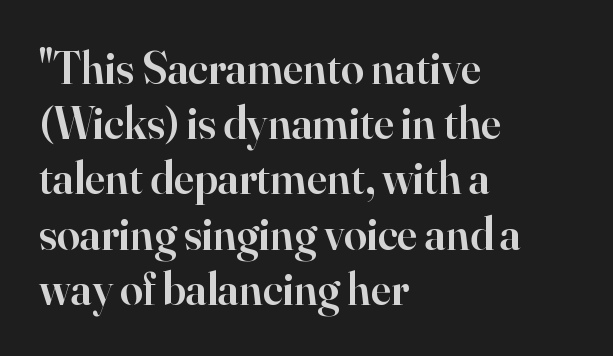
This is serif lettering, the kind often seen in printed books. The typesetting leans somewhat heavy: a semibold. Glyph-to-glyph distance matches everyday printed text. Descenders hang freely into open space. Posture: vertical. Is this a fixed-width face? No — the glyphs have proportional, varying widths.
